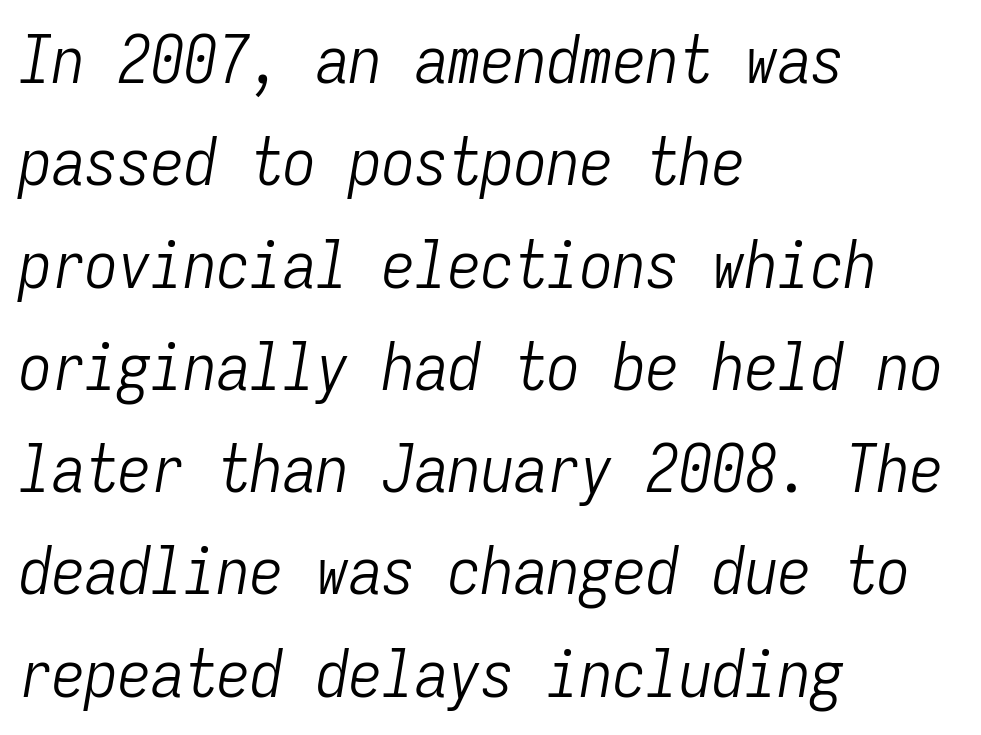
The line texture is even and compact thanks to regular tracking. Is there much room between lines? A standard amount, neither cramped nor airy. The face looks like a standard text weight, possibly lighter. The rag falls on the right side of this text block. These lines are rendered in a fixed-pitch font.
